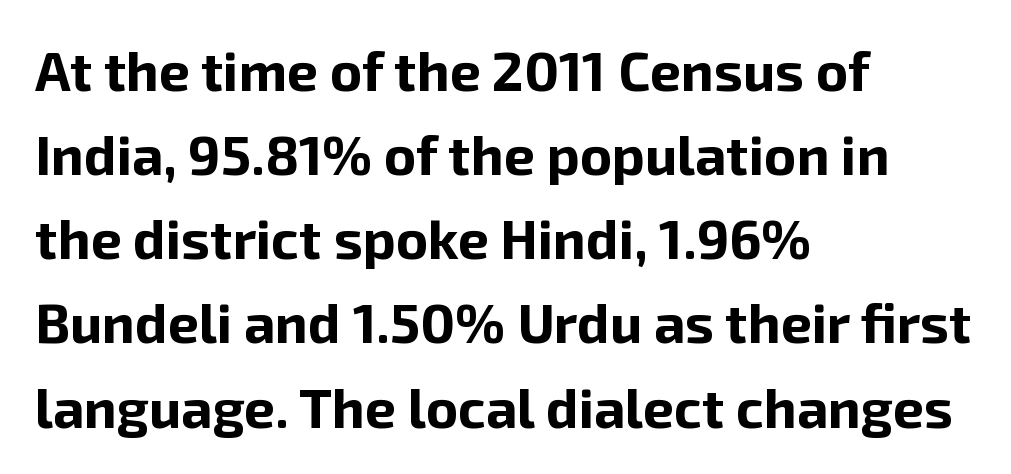
Decoration check: the copy has no underline. A roman cut, with each character standing at attention. You can tell from the bare stems that sans-serif type was used. I'd describe the lettering as bold — thick and assertive. The passage shown stacks its lines at a standard gap.
